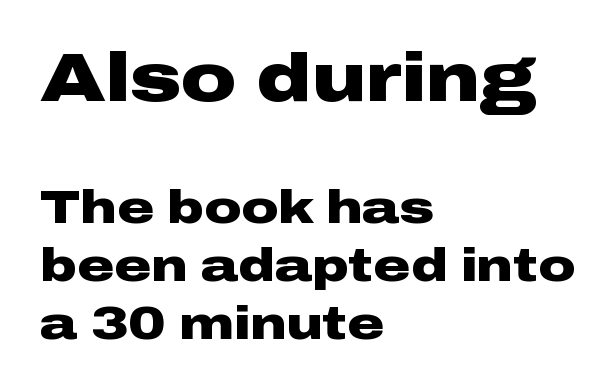
{"serif": "no", "italic": "no", "bold": "yes", "weight": "heavy", "width": "wide", "stroke_contrast": "low", "x_height": "medium", "monospaced": "no", "underline": "no", "align": "left", "line_spacing": "normal", "line_spacing_ratio": 1.26, "letter_spacing": "normal", "letter_spacing_em": 0.0, "larger_block": "first", "size_ratio": 1.5, "glyph_px": 69}
